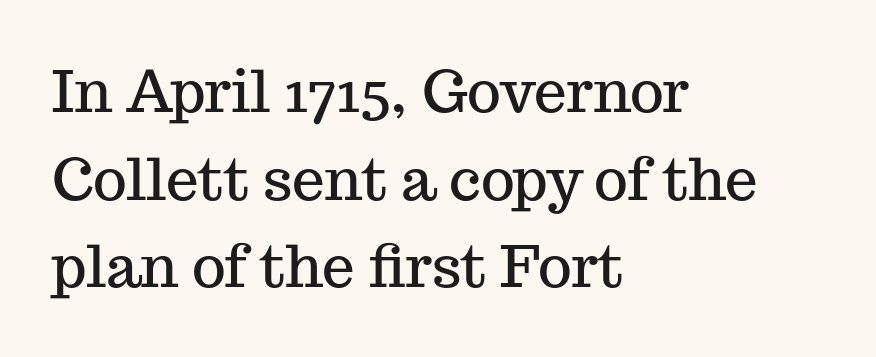
These lines keep a tight, regular rhythm from letter to letter. Normally led — the rows are evenly, conventionally spaced. The paragraph shown leans on its left margin. Think of a printed novel: that variable character pitch is what you see here.
